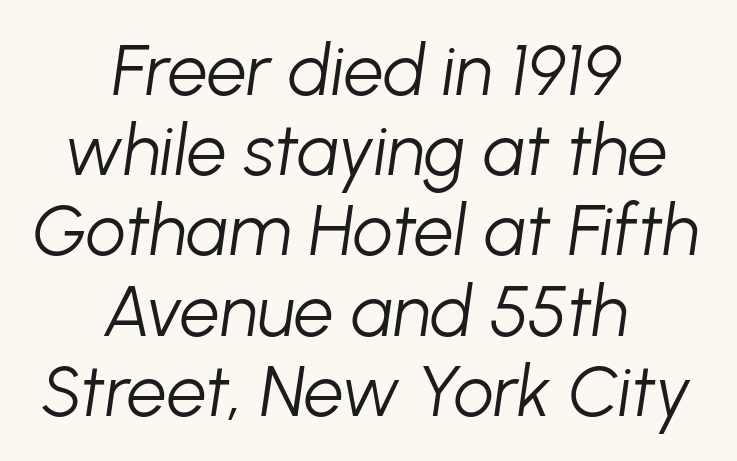
Visually the block forms a symmetrical silhouette, jagged on both flanks. The passage shown is not underscored anywhere. Slanted lettering throughout. The rendering keeps characters at their native spacing. The face looks like a standard text weight, possibly lighter.
